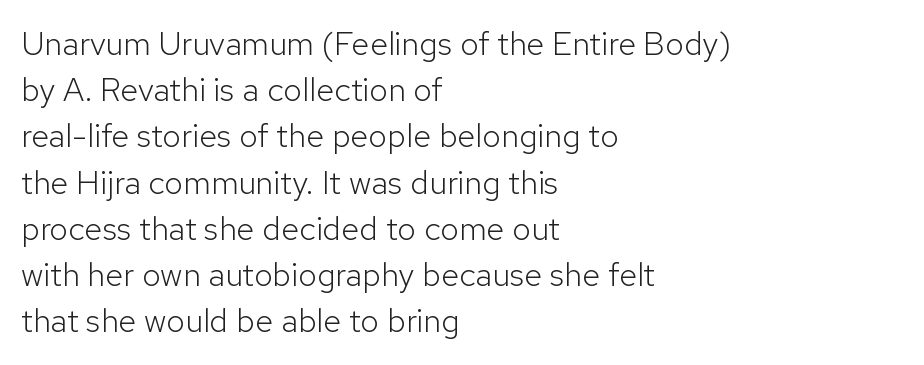
Q: Is the text bold? A: No.
Q: Is the text italic (slanted)? A: No, it is upright.
Q: Is the typeface a serif or a sans-serif typeface? A: Sans-serif.
Q: Is the text underlined? A: No.
Q: How is the paragraph aligned? A: Left-aligned.
Q: Is the spacing between letters normal or unusually wide? A: Normal.
Q: Is the spacing between lines tight, normal or loose? A: Normal.
Q: Width (condensed, normal, or wide)? A: Normal.
Q: Stroke contrast? A: Low.
Q: x-height? A: Medium.
Q: Monospaced? A: No.
